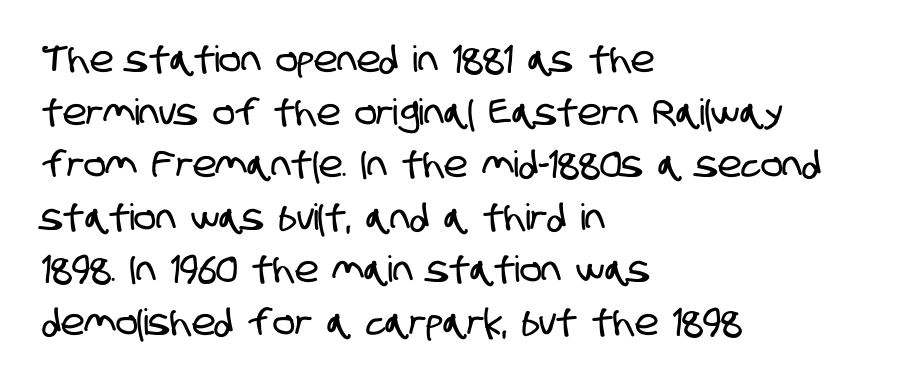
{"serif": "no", "width": "condensed", "stroke_contrast": "low", "x_height": "large", "monospaced": "no", "underline": "no", "align": "left", "line_spacing": "normal", "line_spacing_ratio": 1.46, "letter_spacing": "normal", "letter_spacing_em": 0.0, "glyph_px": 36}
